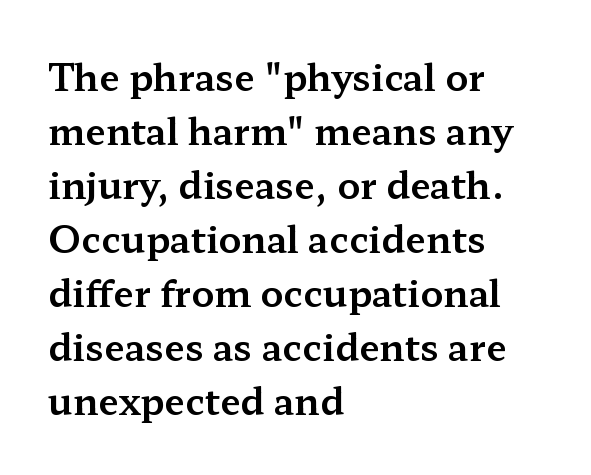
The image shows 37 px wide serif type, upright; set left-aligned, normal line spacing (1.46x), normal letter spacing, not underlined; medium stroke contrast and a medium x-height.
